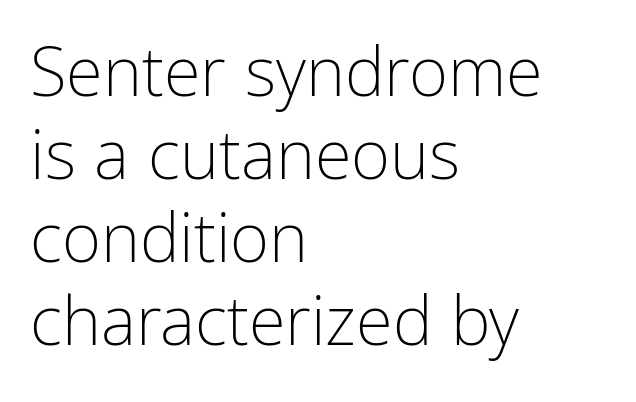
The image shows 67 px light, condensed sans-serif type, upright; set left-aligned, line spacing 1.24x, normal letter spacing, not underlined; low stroke contrast and a medium x-height.
